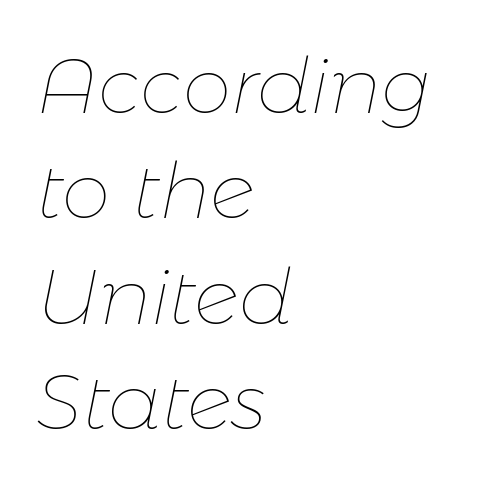
Q: Is the text bold? A: No.
Q: Is the text italic (slanted)? A: Yes, it leans right by about 11 degrees.
Q: Is the text underlined? A: No.
Q: How is the paragraph aligned? A: Left-aligned.
Q: Is the spacing between letters normal or unusually wide? A: Normal.
Q: Is the spacing between lines tight, normal or loose? A: Normal.
Q: Width (condensed, normal, or wide)? A: Normal.
Q: Stroke contrast? A: Low.
Q: x-height? A: Medium.
Q: Monospaced? A: No.
